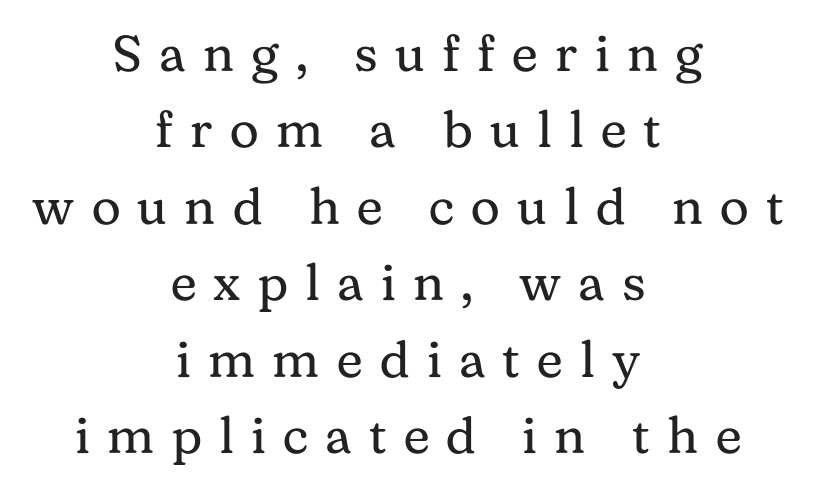
{"serif": "yes", "italic": "no", "bold": "no", "weight": "regular", "width": "normal", "stroke_contrast": "medium", "x_height": "medium", "monospaced": "no", "underline": "no", "align": "center", "line_spacing": "normal", "line_spacing_ratio": 1.5, "letter_spacing": "wide", "letter_spacing_em": 0.34, "glyph_px": 51}
